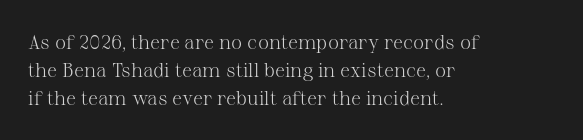
Q: Is the text bold? A: No.
Q: Is the text italic (slanted)? A: No, it is upright.
Q: Is the text underlined? A: No.
Q: How is the paragraph aligned? A: Left-aligned.
Q: Is the spacing between letters normal or unusually wide? A: Normal.
Q: Is the spacing between lines tight, normal or loose? A: Normal.
